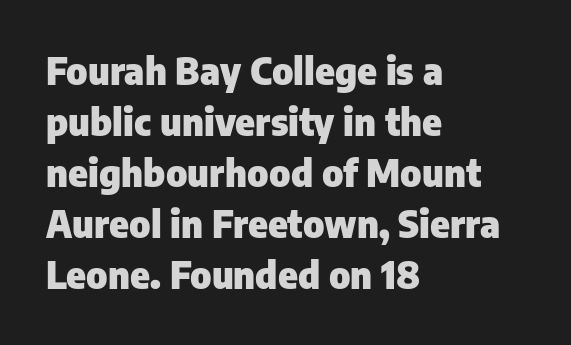
Plain, unruled lines of type. The lines are quadded left. Style check: upright. Heavy-handed strokes throughout: this text is bold.
